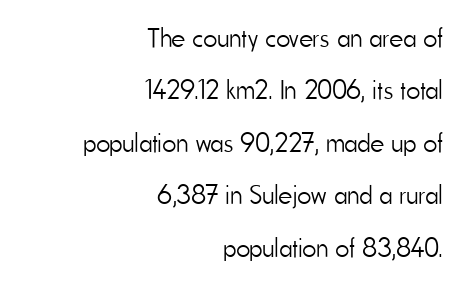
The image shows 27 px text type, upright; set right-aligned, loose line spacing (1.94x), normal letter spacing, not underlined.
